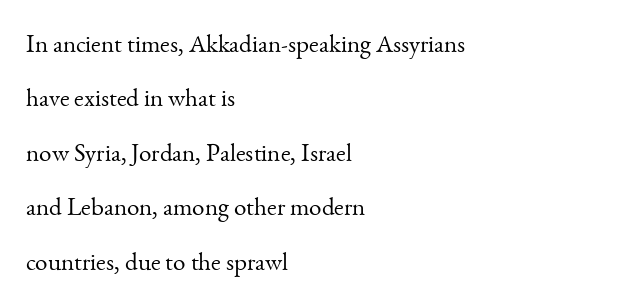
Q: Is the text bold? A: No.
Q: Is the text italic (slanted)? A: No, it is upright.
Q: Is the text underlined? A: No.
Q: How is the paragraph aligned? A: Left-aligned.
Q: Is the spacing between letters normal or unusually wide? A: Normal.
Q: Is the spacing between lines tight, normal or loose? A: Loose.
